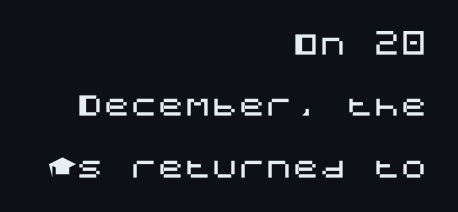
{"italic": "no", "underline": "no", "align": "right", "line_spacing": "loose", "line_spacing_ratio": 2.27, "letter_spacing": "normal", "letter_spacing_em": 0.0, "glyph_px": 27}
